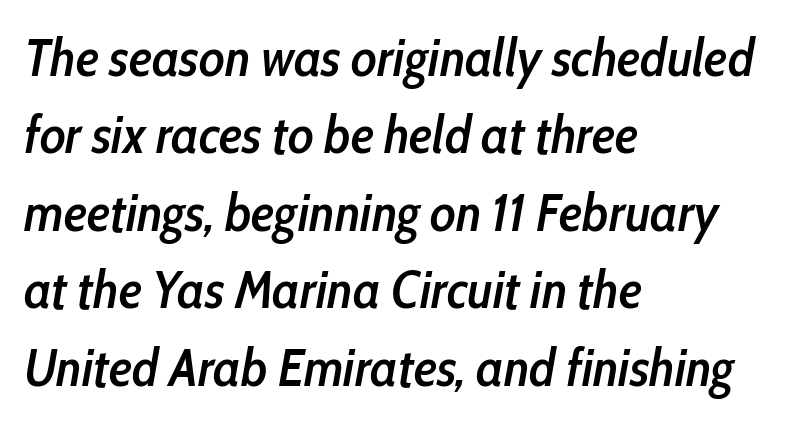
{"italic": "yes", "lean": "right", "slant_degrees": 10, "bold": "semi", "weight": "semibold", "width": "condensed", "stroke_contrast": "low", "x_height": "medium", "monospaced": "no", "underline": "no", "align": "left", "line_spacing": "normal", "line_spacing_ratio": 1.46, "letter_spacing": "normal", "letter_spacing_em": 0.0, "glyph_px": 53}
